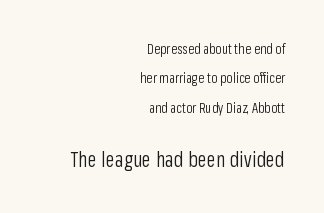
Bold? No — there's no thickening of the strokes. The type sits square on the baseline with zero lean. Casual observation: everything's shoved over to the right. The type is set solid horizontally, with unmodified tracking. A student would notice the bottom passage is typeset larger than what precedes it.
